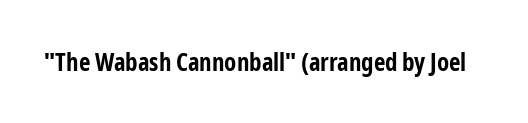
{"italic": "no", "bold": "yes", "underline": "no", "letter_spacing": "normal", "letter_spacing_em": 0.0, "glyph_px": 25}
